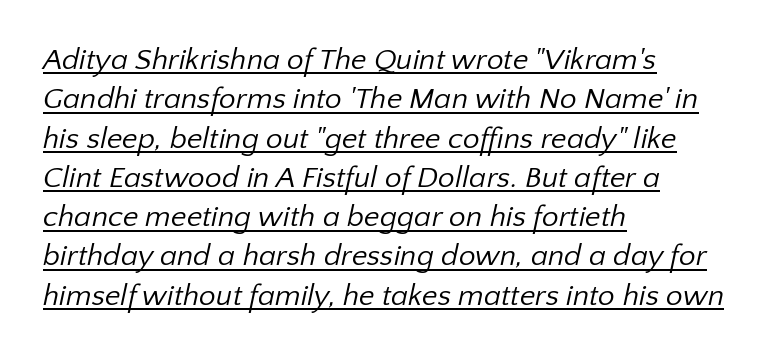
Q: Is the text bold? A: No.
Q: Is the typeface a serif or a sans-serif typeface? A: Sans-serif.
Q: Is the text underlined? A: Yes.
Q: How is the paragraph aligned? A: Left-aligned.
Q: Is the spacing between letters normal or unusually wide? A: Normal.
Q: Is the spacing between lines tight, normal or loose? A: Normal.
Q: Width (condensed, normal, or wide)? A: Normal.
Q: Stroke contrast? A: Low.
Q: x-height? A: Medium.
Q: Monospaced? A: No.
